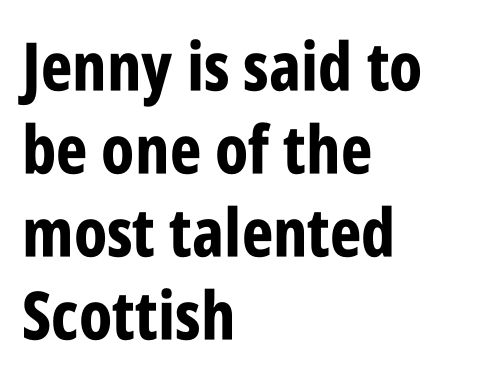
Q: Is the text bold? A: Yes.
Q: Is the text italic (slanted)? A: No, it is upright.
Q: Is the typeface a serif or a sans-serif typeface? A: Sans-serif.
Q: Is the text underlined? A: No.
Q: How is the paragraph aligned? A: Left-aligned.
Q: Is the spacing between letters normal or unusually wide? A: Normal.
Q: Width (condensed, normal, or wide)? A: Condensed.
Q: Stroke contrast? A: Low.
Q: x-height? A: Large.
Q: Monospaced? A: No.
